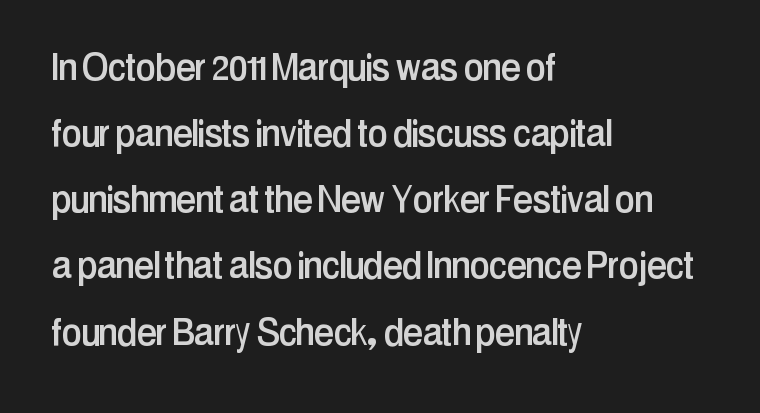
Q: Is the text italic (slanted)? A: No, it is upright.
Q: Is the typeface a serif or a sans-serif typeface? A: Sans-serif.
Q: Is the text underlined? A: No.
Q: How is the paragraph aligned? A: Left-aligned.
Q: Is the spacing between letters normal or unusually wide? A: Normal.
Q: Is the spacing between lines tight, normal or loose? A: Normal.
Q: Width (condensed, normal, or wide)? A: Condensed.
Q: Stroke contrast? A: Low.
Q: x-height? A: Medium.
Q: Monospaced? A: No.
